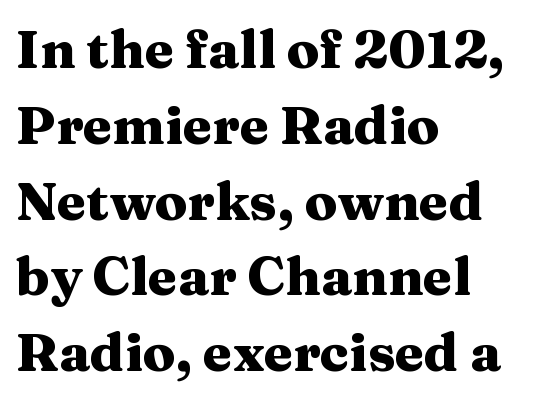
A full-strength bold gives these letters their thick strokes. Posture: upright roman. What stands out about the letter spacing? Nothing — it is the standard amount. The face used here is proportionally spaced, like ordinary book or web type.
